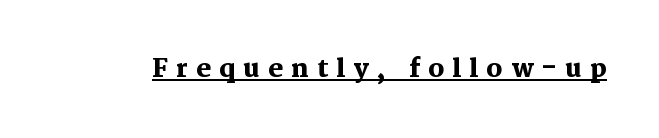
Q: Is the text bold? A: Yes.
Q: Is the text italic (slanted)? A: No, it is upright.
Q: Is the text underlined? A: Yes.
Q: Is the spacing between letters normal or unusually wide? A: Unusually wide.
